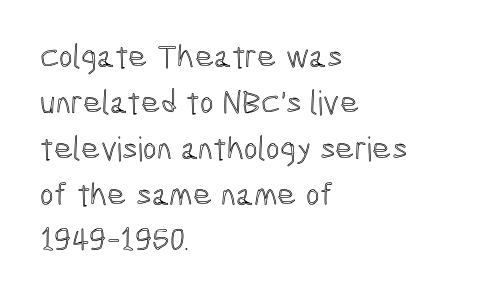
{"italic": "no", "width": "condensed", "x_height": "medium", "monospaced": "no", "underline": "no", "align": "left", "line_spacing": "normal", "line_spacing_ratio": 1.39, "letter_spacing": "normal", "letter_spacing_em": 0.0, "glyph_px": 33}
